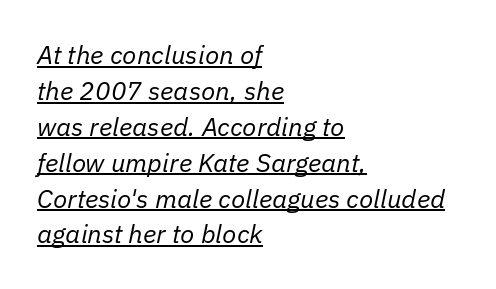
Students, observe: this is what conventionally led text looks like. Characters are canted at an angle relative to the baseline's perpendicular. The lines in this sample share a left origin and differ only in where they stop. The tracking reads as untouched default to a designer's eye. Glance below the letters and you will spot a drawn line.
